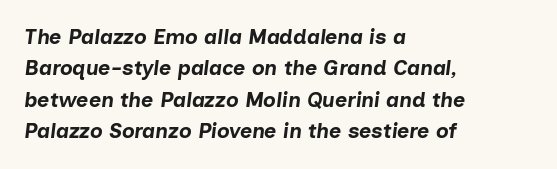
The image shows 21 px bold type, italic (leaning right); set left-aligned, normal line spacing (1.5x), normal letter spacing, not underlined.
